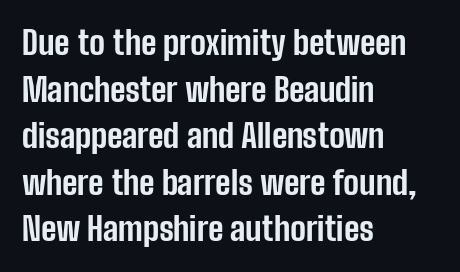
Q: Is the text bold? A: Yes.
Q: Is the text italic (slanted)? A: No, it is upright.
Q: Is the typeface a serif or a sans-serif typeface? A: Sans-serif.
Q: Is the text underlined? A: No.
Q: How is the paragraph aligned? A: Left-aligned.
Q: Is the spacing between letters normal or unusually wide? A: Normal.
Q: Is the spacing between lines tight, normal or loose? A: Normal.
Q: Width (condensed, normal, or wide)? A: Condensed.
Q: Stroke contrast? A: Low.
Q: x-height? A: Medium.
Q: Monospaced? A: No.
